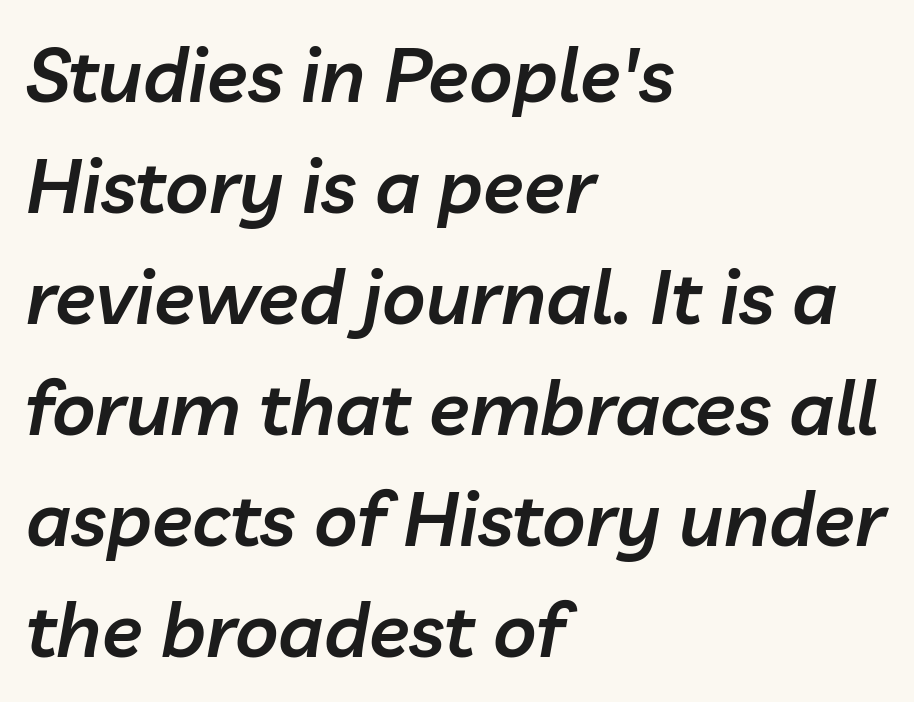
Q: Is the text bold? A: Semi-bold.
Q: Is the text italic (slanted)? A: Yes, it leans right by about 10 degrees.
Q: Is the text underlined? A: No.
Q: How is the paragraph aligned? A: Left-aligned.
Q: Is the spacing between letters normal or unusually wide? A: Normal.
Q: Is the spacing between lines tight, normal or loose? A: Normal.
Q: Width (condensed, normal, or wide)? A: Normal.
Q: Stroke contrast? A: Low.
Q: x-height? A: Medium.
Q: Monospaced? A: No.
